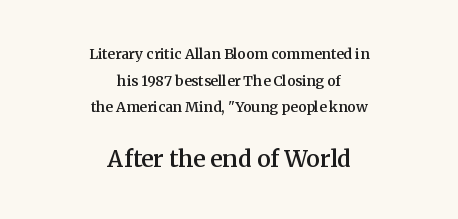
Q: Is the text bold? A: Semi-bold.
Q: Is the text italic (slanted)? A: No, it is upright.
Q: Is the text underlined? A: No.
Q: How is the paragraph aligned? A: Centered.
Q: Is the spacing between letters normal or unusually wide? A: Normal.
Q: Is the spacing between lines tight, normal or loose? A: Loose.
Q: Which block of text is set in a larger size, the first (top) or the second (bottom)? A: The second (bottom) one.
